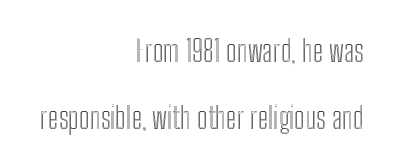
Q: Is the text italic (slanted)? A: No, it is upright.
Q: Is the text underlined? A: No.
Q: How is the paragraph aligned? A: Right-aligned.
Q: Is the spacing between letters normal or unusually wide? A: Normal.
Q: Is the spacing between lines tight, normal or loose? A: Loose.
Q: Width (condensed, normal, or wide)? A: Condensed.
Q: x-height? A: Medium.
Q: Monospaced? A: No.
